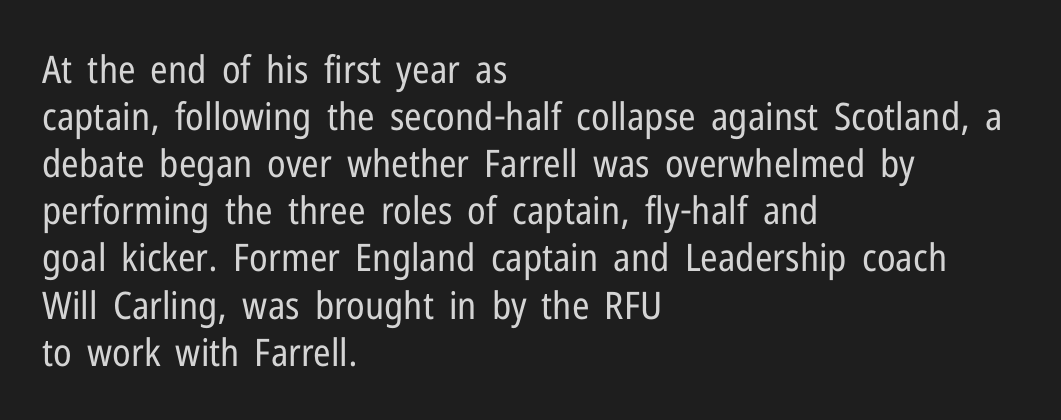
The image shows 38 px regular-weight, condensed sans-serif type, upright; set left-aligned, line spacing 1.24x, normal letter spacing, not underlined; low stroke contrast and a medium x-height.
